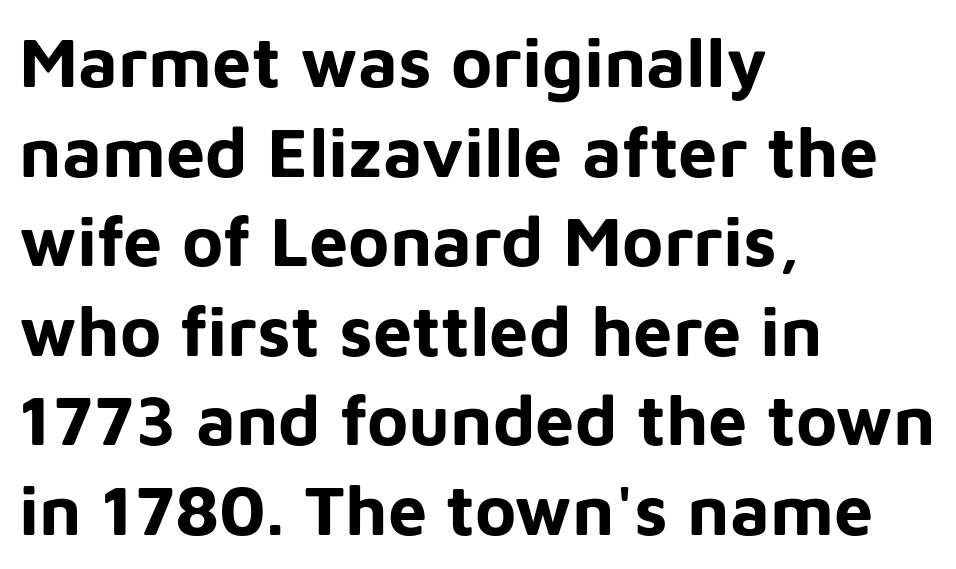
Compared with a centered layout, this one pins lines to the left instead. Nobody touched the tracking dial on this one. Typographic density is high because the face is bold. No feet cap the strokes, marking this as sans-serif type.
